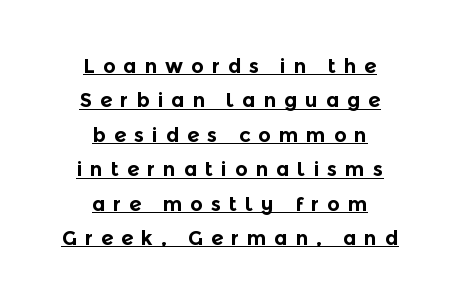
Q: Is the text bold? A: Yes.
Q: Is the text italic (slanted)? A: No, it is upright.
Q: Is the text underlined? A: Yes.
Q: How is the paragraph aligned? A: Centered.
Q: Is the spacing between letters normal or unusually wide? A: Unusually wide.
